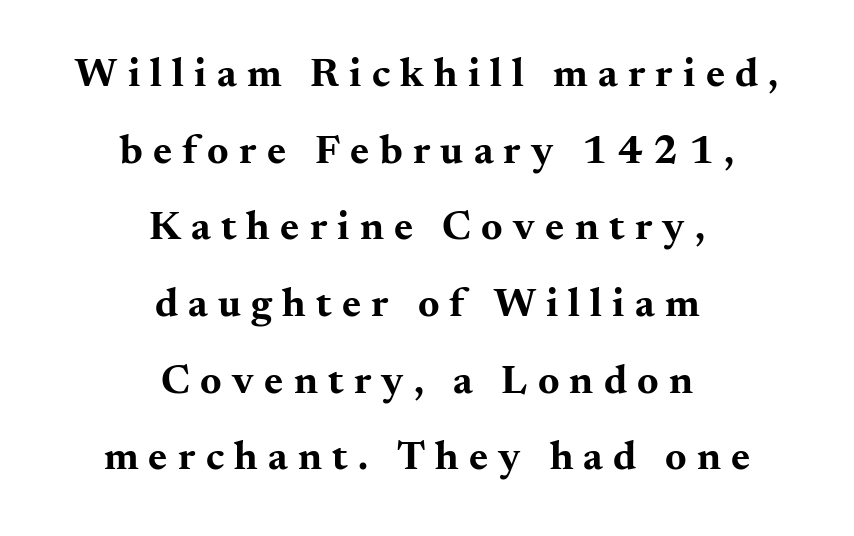
{"serif": "yes", "italic": "no", "bold": "yes", "weight": "bold", "width": "wide", "stroke_contrast": "medium", "x_height": "small", "monospaced": "no", "underline": "no", "align": "center", "line_spacing_ratio": 1.87, "letter_spacing": "wide", "letter_spacing_em": 0.25, "glyph_px": 41}
